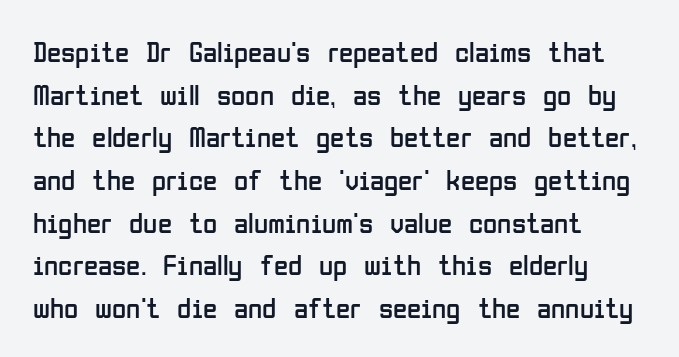
{"serif": "no", "italic": "no", "bold": "no", "weight": "regular", "width": "condensed", "stroke_contrast": "low", "x_height": "medium", "monospaced": "no", "underline": "no", "align": "left", "line_spacing": "normal", "line_spacing_ratio": 1.47, "letter_spacing": "normal", "letter_spacing_em": 0.0, "glyph_px": 29}
